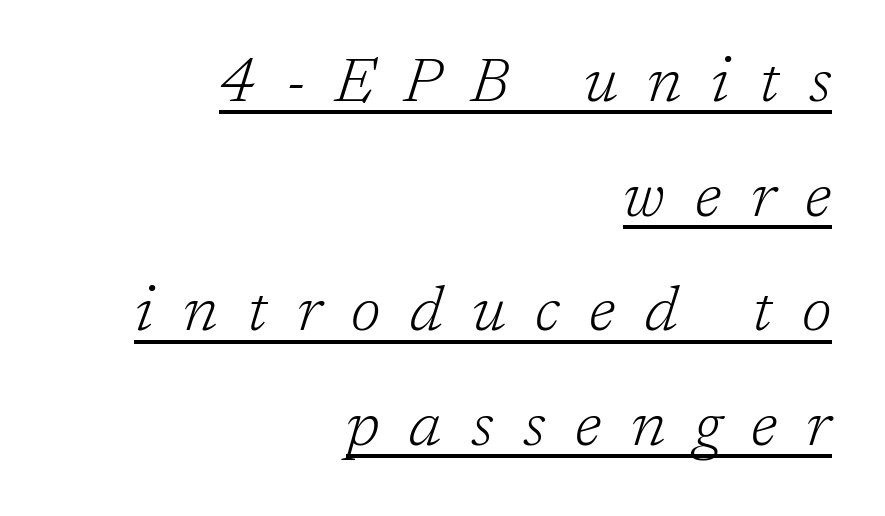
Is the block centered? No — it sits flush against the right margin. Summary of weight: not heavy and not bold. The passage shown is underscored from start to finish. The letters are spread apart with noticeably loose tracking.
